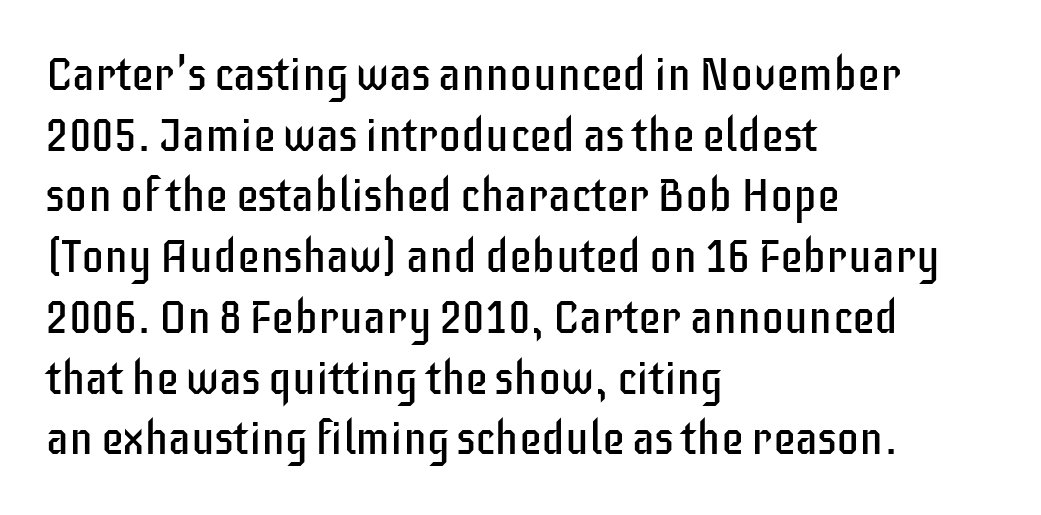
The rendering anchors every line to the left-hand side. The characters display no serif detailing; their extremities are plain. The tracking reads as untouched default to a designer's eye. The rows are spaced the way most documents space them. Style check: upright.
